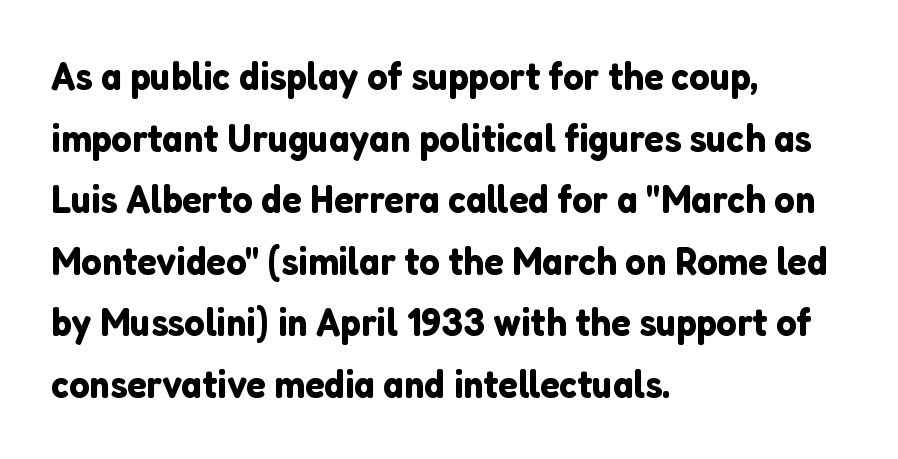
The image shows 40 px sans-serif type, upright; set left-aligned, normal line spacing (1.54x), normal letter spacing, not underlined; low stroke contrast and a medium x-height.
